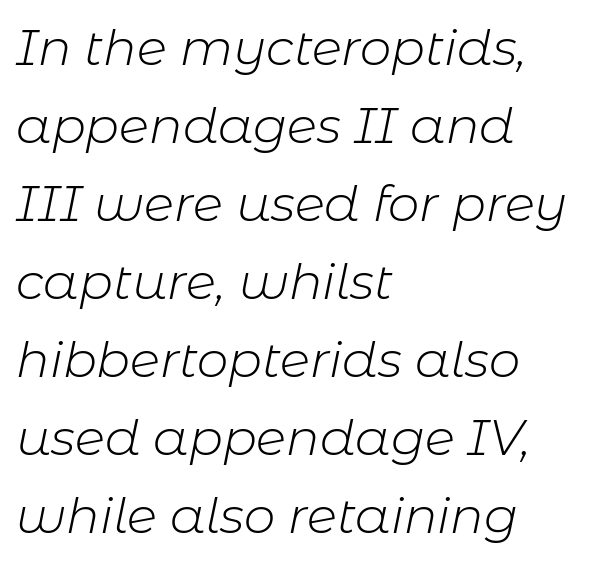
The image shows 50 px light type, italic (leaning right); set left-aligned, normal line spacing (1.56x), normal letter spacing, not underlined; low stroke contrast and a medium x-height.
